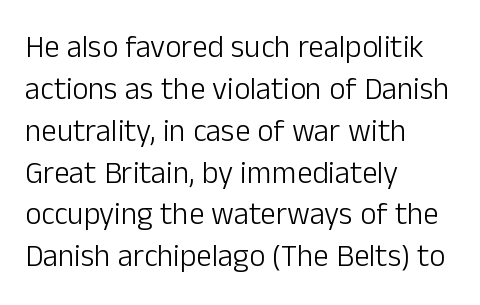
Is there any slant? The stems are plumb. The rendering uses a moderate line-height, typical for paragraphs. The rendering shows plain stroke endings on the letterforms — a sans-serif design. A clean baseline with only descenders dipping below it.
